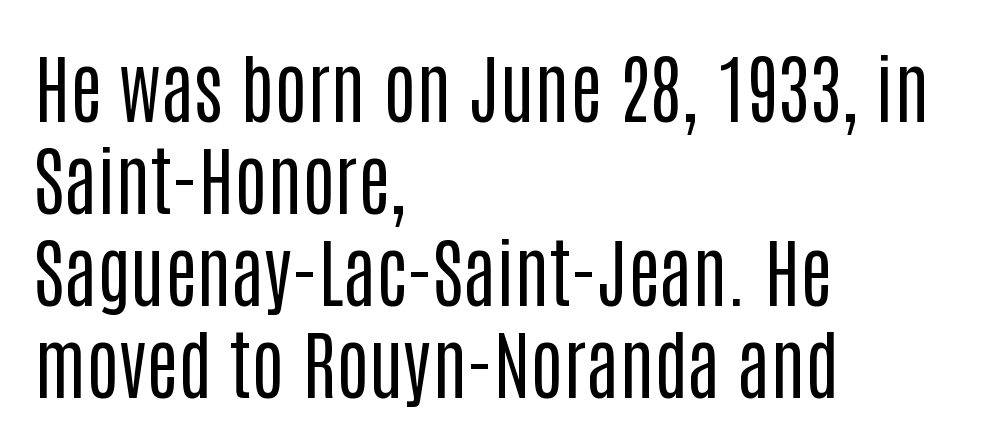
Nothing sits at the stroke ends, so this counts as sans-serif. Ascenders rise straight up at ninety degrees. Each line starts at the same left margin while the right side varies. Summary of weight: not heavy and not bold.
